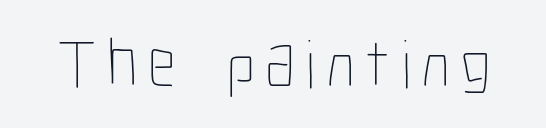
The image shows 69 px thin, condensed type, upright; set not underlined; low stroke contrast and a medium x-height.
